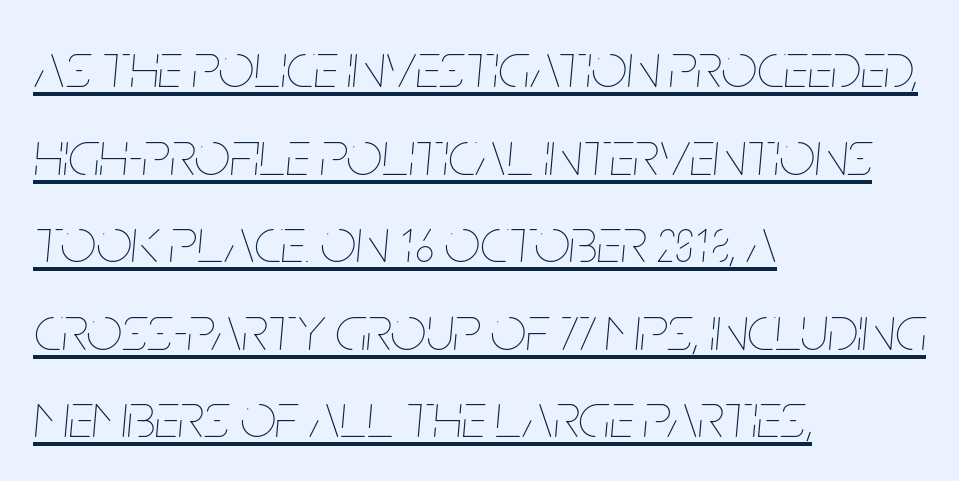
Line starts are locked; line ends wander. Tall strokes in this sample are angled rather than plumb. Is this a heavy cut? Hardly; it is regular or lighter. Default kerning and tracking; the words read as compact shapes. Leading matches the norm, producing a regular column.
